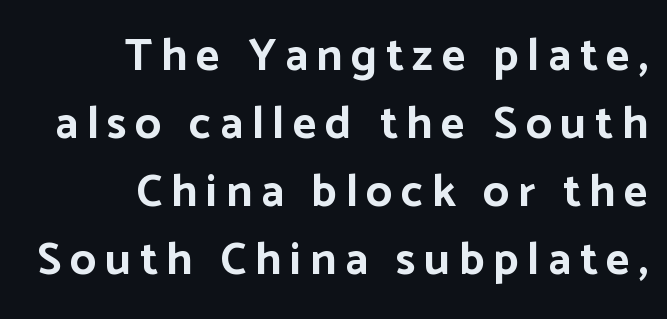
Bold? Absolutely — the strokes are thick and heavy. The specimen reads as upright at a glance. The passage shown is typeset with a sans-serif family. Each letter keeps its own natural width here, so spacing adapts to shape. Leading: standard.
